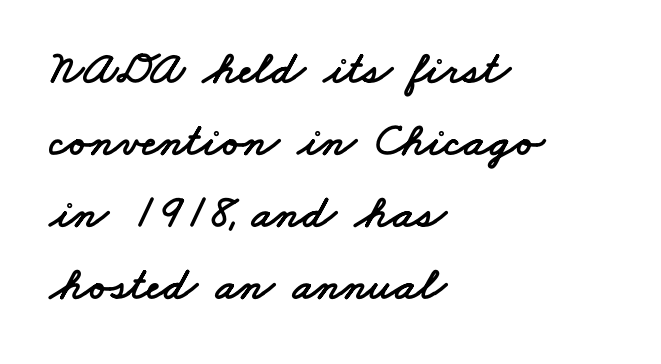
Q: Is the typeface a serif or a sans-serif typeface? A: Sans-serif.
Q: Is the text underlined? A: No.
Q: How is the paragraph aligned? A: Left-aligned.
Q: Is the spacing between letters normal or unusually wide? A: Normal.
Q: Is the spacing between lines tight, normal or loose? A: Normal.
Q: Width (condensed, normal, or wide)? A: Wide.
Q: Stroke contrast? A: Low.
Q: x-height? A: Small.
Q: Monospaced? A: No.
